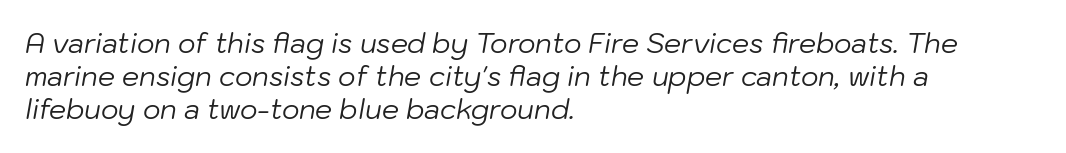
Q: Is the text bold? A: No.
Q: Is the text italic (slanted)? A: Yes, it leans right by about 10 degrees.
Q: Is the text underlined? A: No.
Q: How is the paragraph aligned? A: Left-aligned.
Q: Is the spacing between letters normal or unusually wide? A: Normal.
